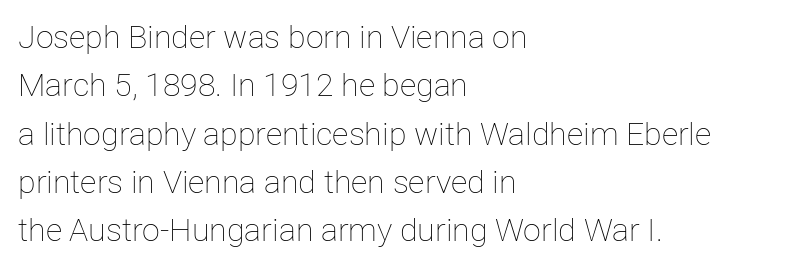
{"italic": "no", "bold": "no", "weight": "thin", "width": "normal", "stroke_contrast": "low", "x_height": "medium", "monospaced": "no", "underline": "no", "align": "left", "line_spacing": "normal", "line_spacing_ratio": 1.51, "letter_spacing": "normal", "letter_spacing_em": 0.0, "glyph_px": 32}
